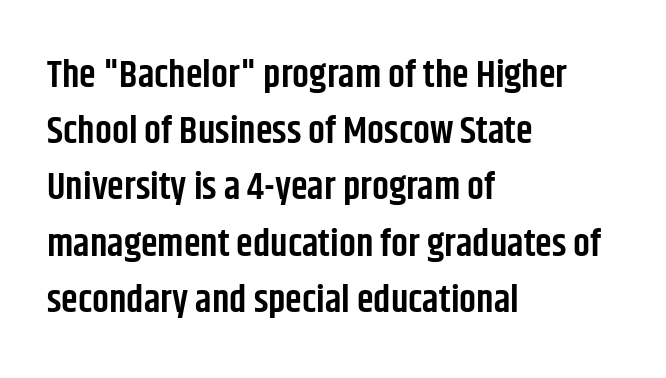
{"serif": "no", "italic": "no", "bold": "semi", "weight": "semibold", "width": "condensed", "stroke_contrast": "low", "x_height": "large", "monospaced": "no", "underline": "no", "align": "left", "line_spacing": "normal", "line_spacing_ratio": 1.48, "letter_spacing": "normal", "letter_spacing_em": 0.0, "glyph_px": 38}
